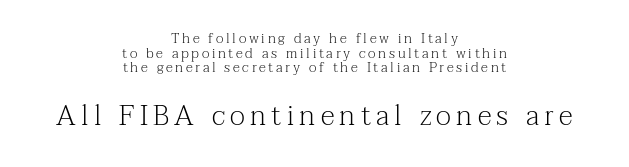
The image shows 28 px light serif type, upright; set centered, tight line spacing (1.05x), not underlined; the second (bottom) block is 2.0x larger; medium stroke contrast and a medium x-height.
